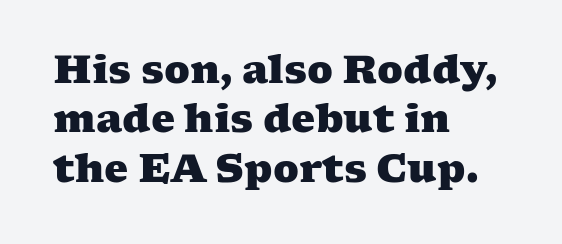
Q: Is the text bold? A: Yes.
Q: Is the typeface a serif or a sans-serif typeface? A: Serif.
Q: Is the text underlined? A: No.
Q: How is the paragraph aligned? A: Left-aligned.
Q: Is the spacing between letters normal or unusually wide? A: Normal.
Q: Is the spacing between lines tight, normal or loose? A: Normal.
Q: Width (condensed, normal, or wide)? A: Wide.
Q: Stroke contrast? A: Medium.
Q: x-height? A: Medium.
Q: Monospaced? A: No.
